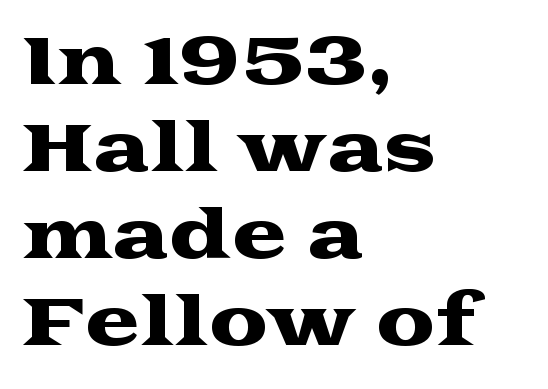
The image shows 66 px wide serif type, upright; set left-aligned, normal line spacing (1.32x), normal letter spacing, not underlined; medium stroke contrast and a medium x-height.
